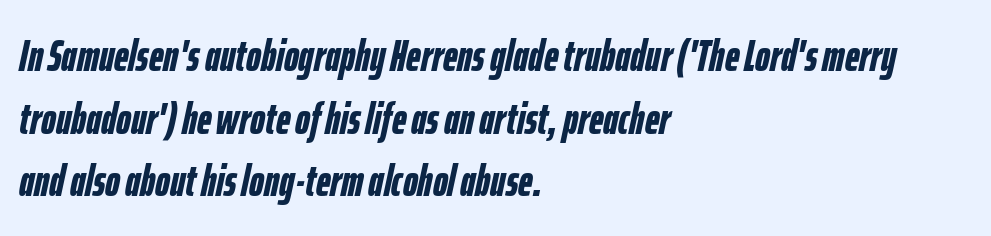
{"italic": "yes", "lean": "right", "slant_degrees": 12, "bold": "yes", "weight": "semibold", "width": "condensed", "stroke_contrast": "low", "x_height": "medium", "monospaced": "no", "underline": "no", "align": "left", "line_spacing": "normal", "line_spacing_ratio": 1.39, "letter_spacing": "normal", "letter_spacing_em": 0.0, "glyph_px": 45}
